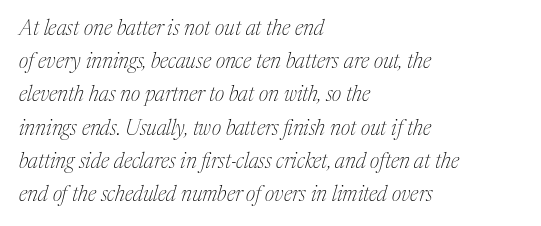
{"italic": "yes", "lean": "right", "slant_degrees": 17, "bold": "no", "underline": "no", "align": "left", "line_spacing": "normal", "line_spacing_ratio": 1.58, "letter_spacing": "normal", "letter_spacing_em": 0.0, "glyph_px": 21}
